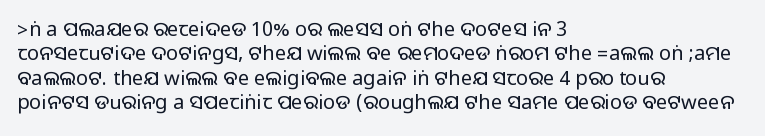
The image shows 20 px text type, upright; set left-aligned, line spacing 1.22x, normal letter spacing, not underlined.
